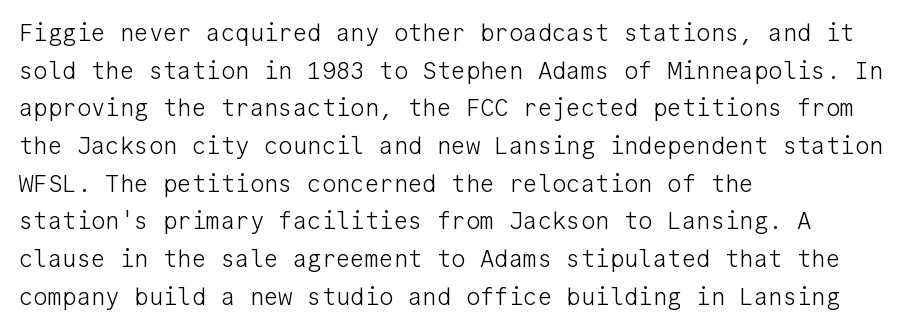
Q: Is the text bold? A: No.
Q: Is the text italic (slanted)? A: No, it is upright.
Q: Is the text underlined? A: No.
Q: How is the paragraph aligned? A: Left-aligned.
Q: Is the spacing between letters normal or unusually wide? A: Normal.
Q: Is the spacing between lines tight, normal or loose? A: Normal.
